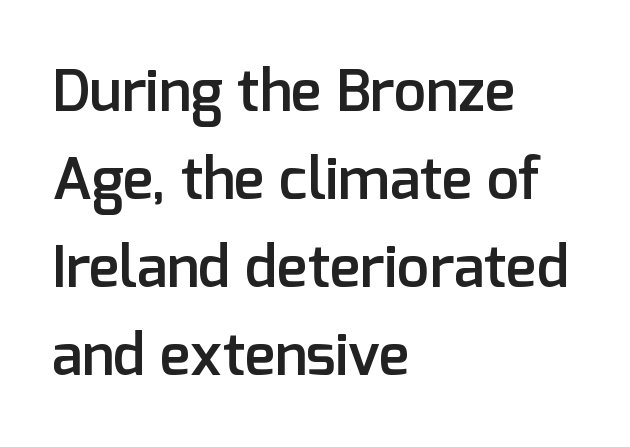
{"serif": "no", "italic": "no", "bold": "semi", "weight": "semibold", "width": "normal", "stroke_contrast": "low", "x_height": "medium", "monospaced": "no", "underline": "no", "align": "left", "line_spacing": "normal", "line_spacing_ratio": 1.52, "letter_spacing": "normal", "letter_spacing_em": 0.0, "glyph_px": 58}
